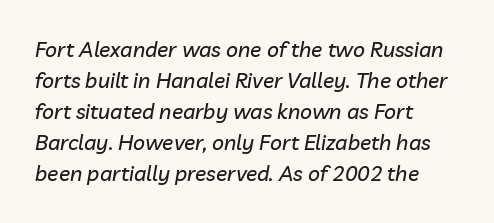
Q: Is the text italic (slanted)? A: Yes, it leans right by about 10 degrees.
Q: Is the text underlined? A: No.
Q: How is the paragraph aligned? A: Left-aligned.
Q: Is the spacing between letters normal or unusually wide? A: Normal.
Q: Is the spacing between lines tight, normal or loose? A: Normal.
